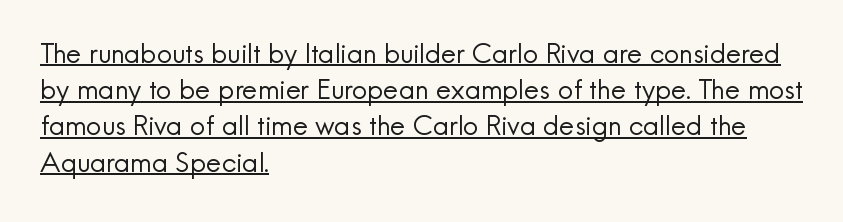
A classic flush-left, rag-right setting is used for this passage. A typographer would call this underscored text. The tracking reads as untouched default to a designer's eye. The typography opts for an upright posture over an oblique one. Stroke thickness stays within the range of a standard reading face or lighter.
